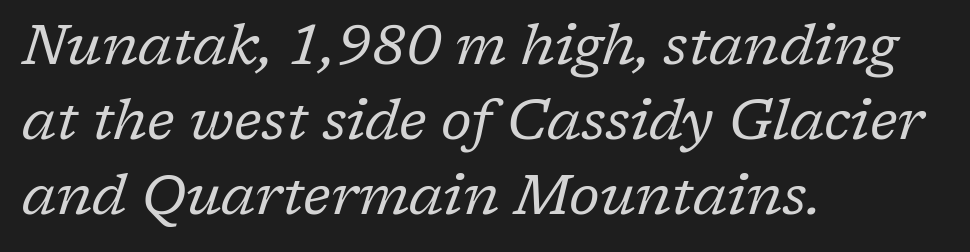
Quick note: interline space is typical. Vertical stems look standard width or narrower in stroke. Glyph-to-glyph distance matches everyday printed text. Beneath every word, the page is bare. Is the block centered? No — it sits flush against the left margin.
